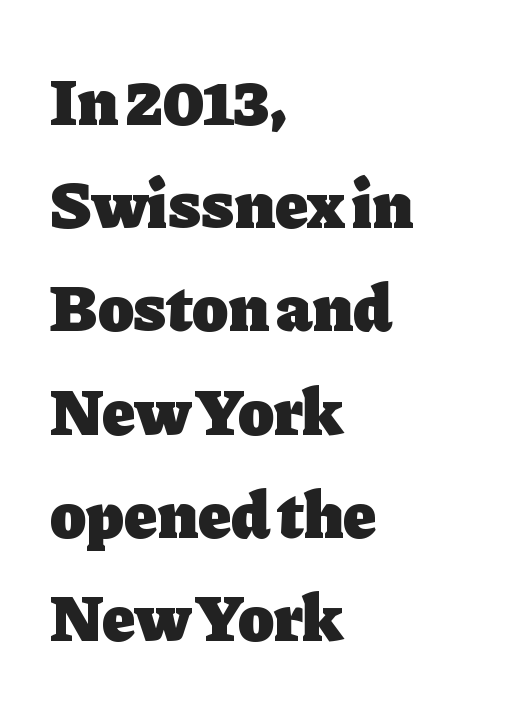
Q: Is the text bold? A: Yes.
Q: Is the text italic (slanted)? A: No, it is upright.
Q: Is the typeface a serif or a sans-serif typeface? A: Serif.
Q: Is the text underlined? A: No.
Q: How is the paragraph aligned? A: Left-aligned.
Q: Is the spacing between letters normal or unusually wide? A: Normal.
Q: Is the spacing between lines tight, normal or loose? A: Normal.
Q: Width (condensed, normal, or wide)? A: Normal.
Q: Stroke contrast? A: Low.
Q: x-height? A: Medium.
Q: Monospaced? A: No.
